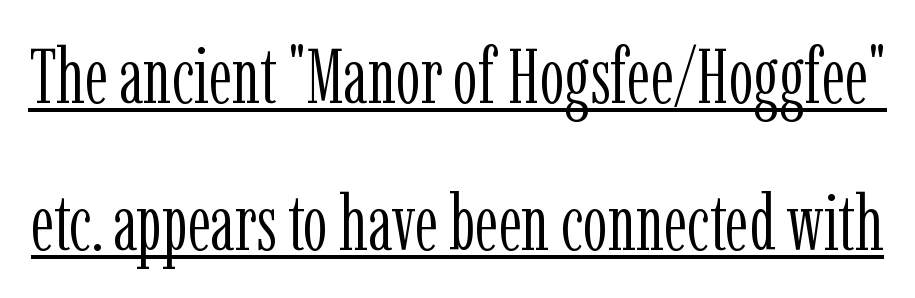
The image shows 78 px light, condensed serif type, upright; set line spacing 1.88x, normal letter spacing, underlined; low stroke contrast and a medium x-height.
